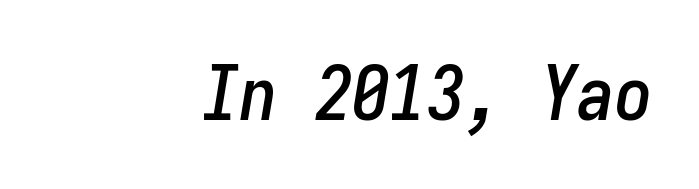
The image shows 75 px condensed type, italic (leaning right), monospaced; set right-aligned, normal letter spacing, not underlined; low stroke contrast and a medium x-height.
